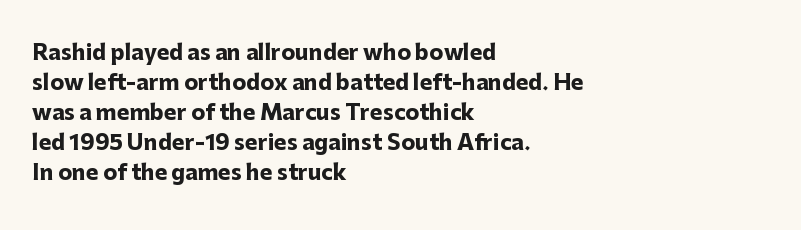
The font's upright variant was chosen for this text. These lines keep a tight, regular rhythm from letter to letter. Notice how thick the strokes are: this is what a full bold looks like. These lines sit exactly where default settings would place them.
